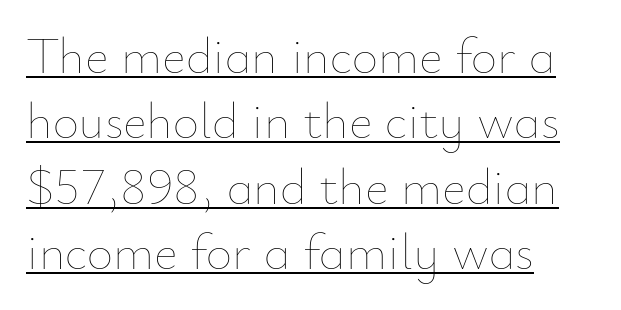
The image shows 51 px thin type, upright; set left-aligned, normal line spacing (1.28x), normal letter spacing, underlined; low stroke contrast and a small x-height.
